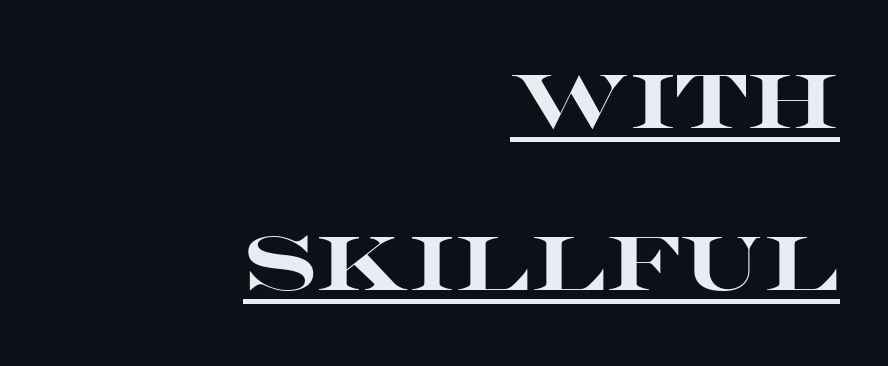
Emphasis is given by a line drawn under the lettering. Proportional: the letters do not fall into vertical columns. Unlike italic type, these characters show no tilt at all. This sample is right-justified, so line beginnings fall wherever the words allow. Quick note: interline space is abundant.
